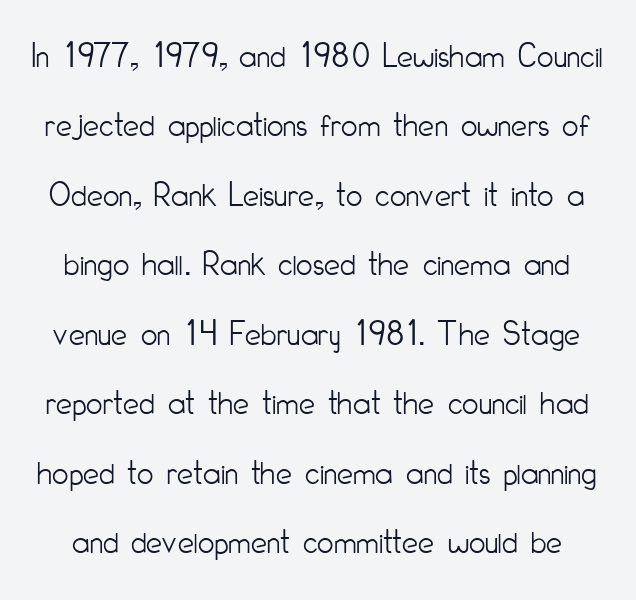
The image shows 36 px light, condensed sans-serif type, upright; set loose line spacing (1.93x), normal letter spacing, not underlined; low stroke contrast and a small x-height.
